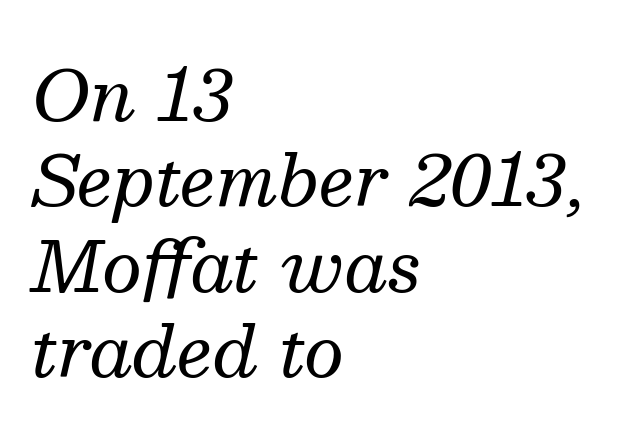
The image shows 70 px regular-weight serif type, italic (leaning right); set left-aligned, line spacing 1.22x, normal letter spacing, not underlined; medium stroke contrast and a medium x-height.
